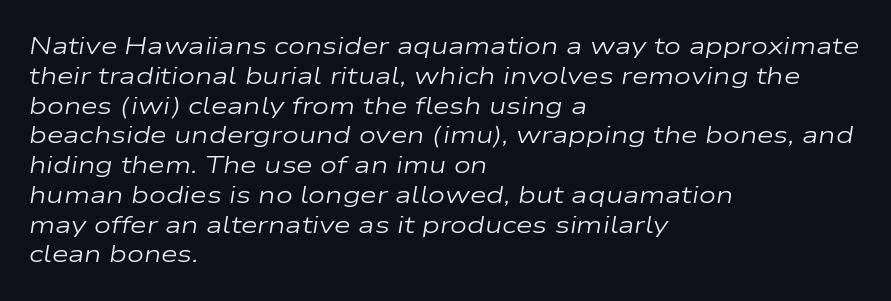
When letters slant like this, we call the style italic. The passage shown has conventional tracking throughout. The font is comparable to plain body text, perhaps lighter. These lines are set flush left with a ragged right edge. Check the space under the baseline: it is left empty.
